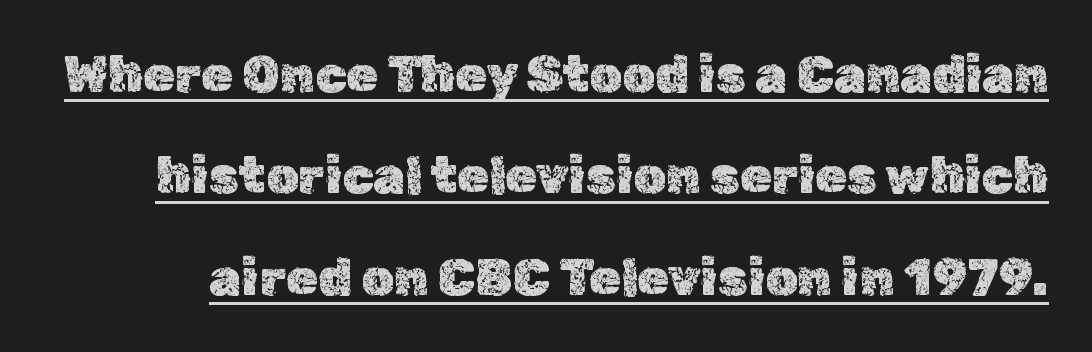
{"italic": "no", "width": "normal", "x_height": "medium", "monospaced": "no", "underline": "yes", "line_spacing": "loose", "line_spacing_ratio": 1.99, "letter_spacing": "normal", "letter_spacing_em": 0.0, "glyph_px": 51}
